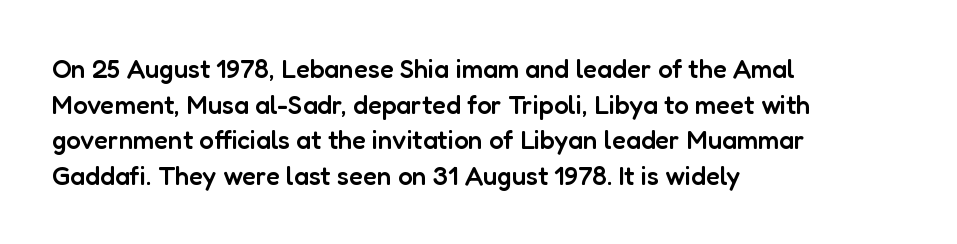
The letters sit at their default tracking, neither squeezed nor spread. Line starts are locked; line ends wander. These words are printed semibold, heavier than regular yet not bold. Does the lettering tilt? It doesn't — this is upright. Students, observe: this is what conventionally led text looks like. Type without underlining.
